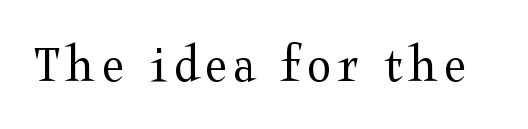
Q: Is the text bold? A: No.
Q: Is the text italic (slanted)? A: No, it is upright.
Q: Is the typeface a serif or a sans-serif typeface? A: Serif.
Q: Is the text underlined? A: No.
Q: Width (condensed, normal, or wide)? A: Wide.
Q: Stroke contrast? A: Medium.
Q: x-height? A: Medium.
Q: Monospaced? A: No.
